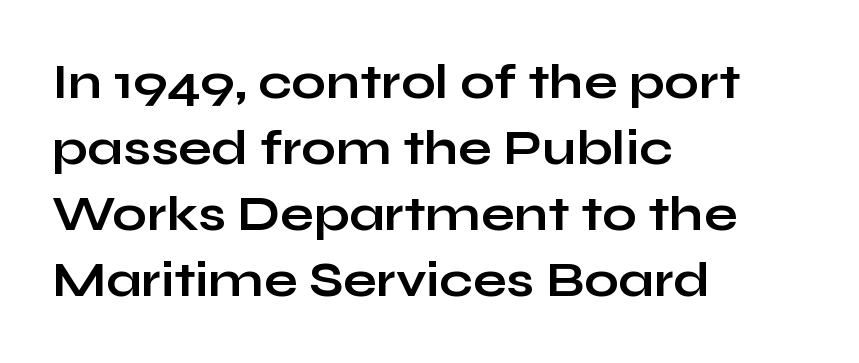
The image shows 49 px bold, wide sans-serif type, upright; set left-aligned, normal line spacing (1.35x), normal letter spacing, not underlined; low stroke contrast and a medium x-height.
